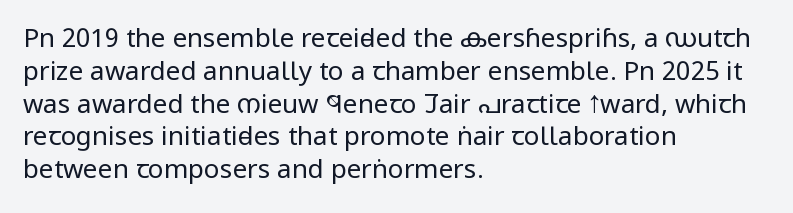
{"italic": "no", "bold": "no", "underline": "no", "align": "left", "line_spacing": "normal", "line_spacing_ratio": 1.26, "letter_spacing": "normal", "letter_spacing_em": 0.0, "glyph_px": 26}
